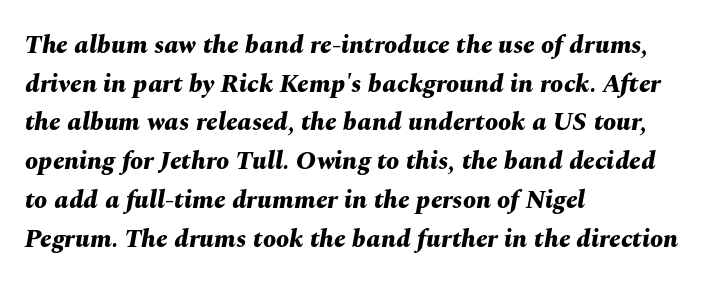
Vertical spacing — default. Is the type slanted? Yes — the strokes lean at a clear angle. The compositor pushed each line to the left boundary. The gaps between neighbouring characters are ordinary and unremarkable.
